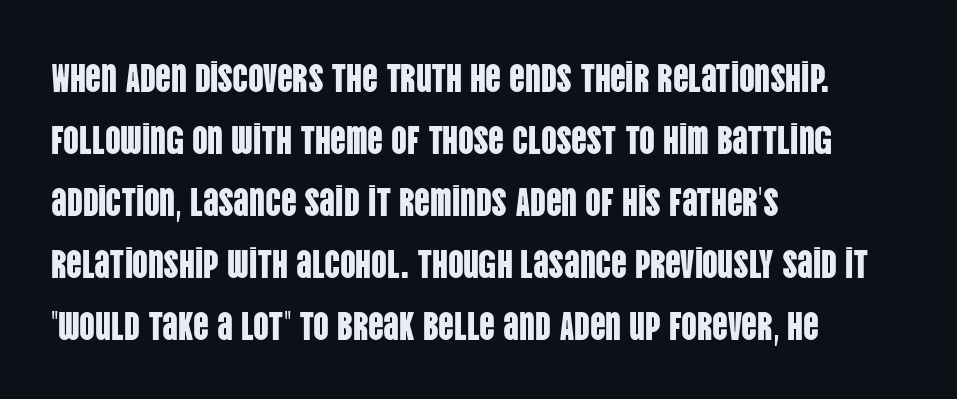
Q: Is the text italic (slanted)? A: No, it is upright.
Q: Is the typeface a serif or a sans-serif typeface? A: Sans-serif.
Q: Is the text underlined? A: No.
Q: How is the paragraph aligned? A: Left-aligned.
Q: Is the spacing between letters normal or unusually wide? A: Normal.
Q: Is the spacing between lines tight, normal or loose? A: Normal.
Q: Width (condensed, normal, or wide)? A: Condensed.
Q: Stroke contrast? A: Low.
Q: x-height? A: Large.
Q: Monospaced? A: No.
